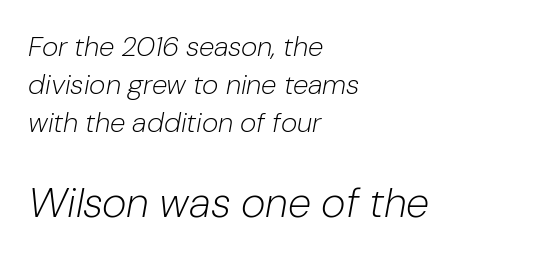
{"italic": "yes", "lean": "right", "slant_degrees": 10, "bold": "no", "weight": "light", "width": "normal", "stroke_contrast": "low", "x_height": "medium", "monospaced": "no", "underline": "no", "align": "left", "line_spacing": "normal", "line_spacing_ratio": 1.35, "letter_spacing": "normal", "letter_spacing_em": 0.0, "larger_block": "second", "size_ratio": 1.5, "glyph_px": 42}
